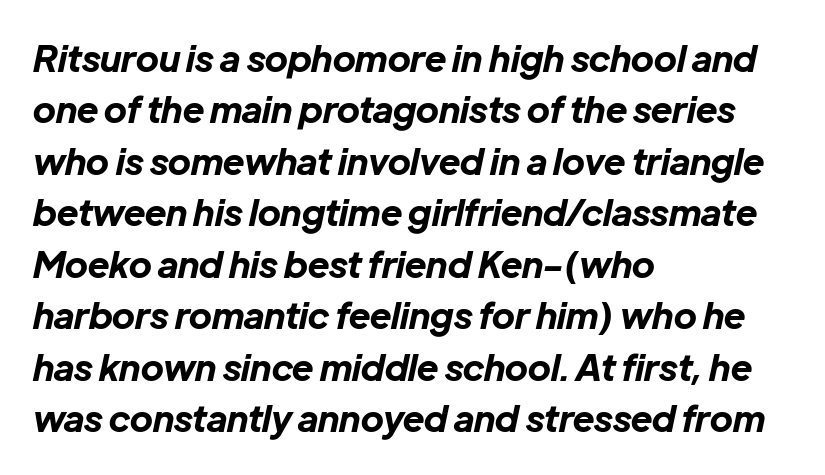
These lines keep a tight, regular rhythm from letter to letter. All the whitespace from short lines collects on the right. The sample has been set heavy, in full bold. The specimen omits any rule beneath the text block's lines. Every character sits at an angle, as italics do. Rows of type keep a routine distance in the vertical direction.
